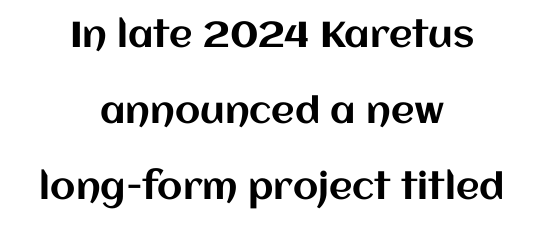
This sample has the flowing, uneven cadence of proportional lettering. Quick note: underline off. This sample is center-justified, so both line endings float freely. Interline gaps are noticeably wide in this sample. Glyph-to-glyph distance matches everyday printed text. Italic: no, the glyphs are upright roman.
